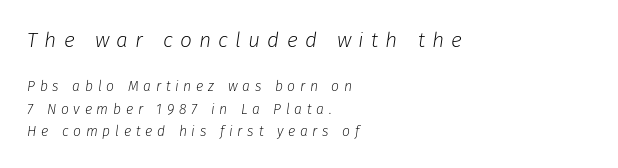
{"italic": "yes", "lean": "right", "slant_degrees": 8, "bold": "no", "underline": "no", "align": "left", "line_spacing": "normal", "line_spacing_ratio": 1.6, "letter_spacing": "wide", "letter_spacing_em": 0.34, "larger_block": "first", "size_ratio": 1.5, "glyph_px": 21}
